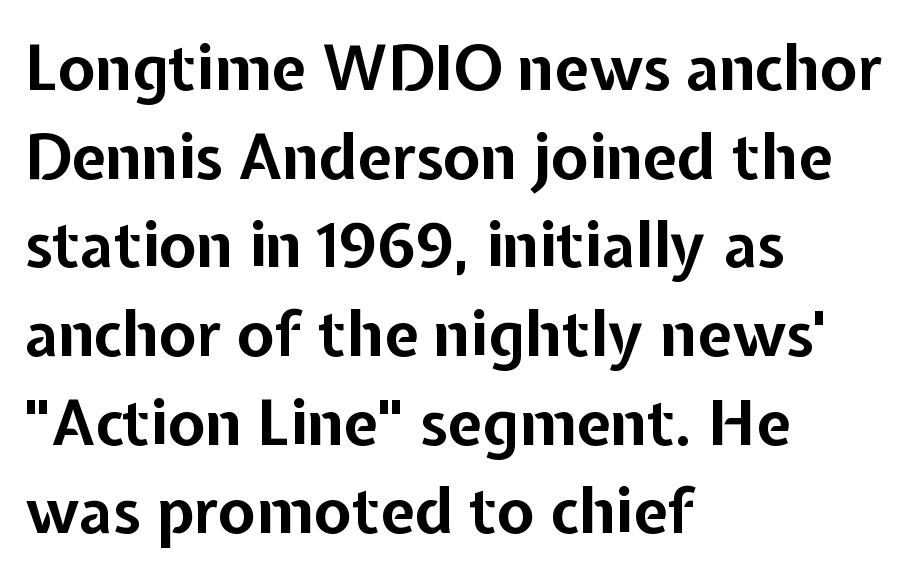
What weight is shown? A full bold with thick strokes. The passage is arranged the way most books set body copy — flush left. The specimen omits any rule beneath the text block's lines. Nothing unusual about the tracking: characters are spaced as the font intends.
